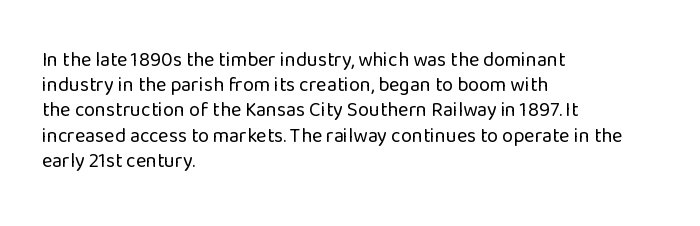
Q: Is the text bold? A: No.
Q: Is the text italic (slanted)? A: No, it is upright.
Q: Is the text underlined? A: No.
Q: How is the paragraph aligned? A: Left-aligned.
Q: Is the spacing between letters normal or unusually wide? A: Normal.
Q: Is the spacing between lines tight, normal or loose? A: Normal.
